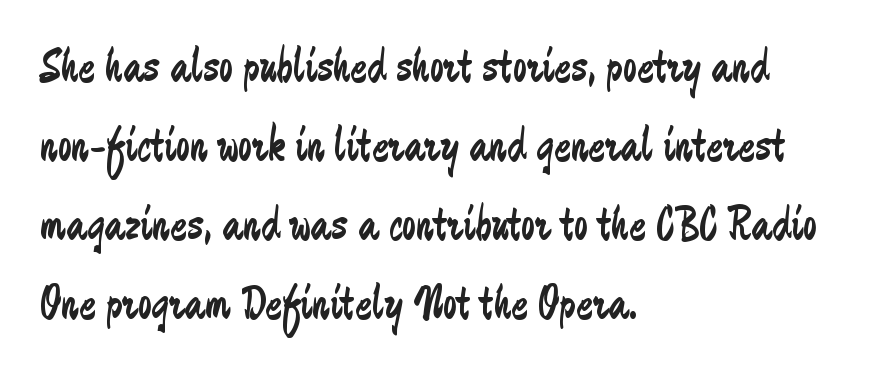
{"serif": "no", "bold": "no", "weight": "regular", "width": "condensed", "stroke_contrast": "low", "x_height": "medium", "monospaced": "no", "underline": "no", "align": "left", "line_spacing": "normal", "line_spacing_ratio": 1.58, "letter_spacing": "normal", "letter_spacing_em": 0.0, "glyph_px": 50}
